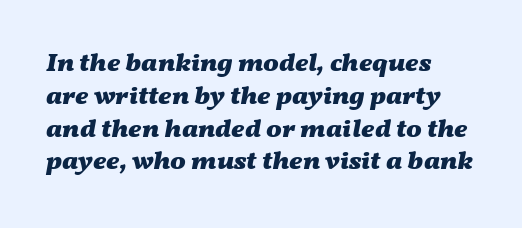
Horizontally, the lines are justified to the leading edge only. The words here are not underlined. The rows are spaced the way most documents space them. Glyph-to-glyph distance matches everyday printed text.
